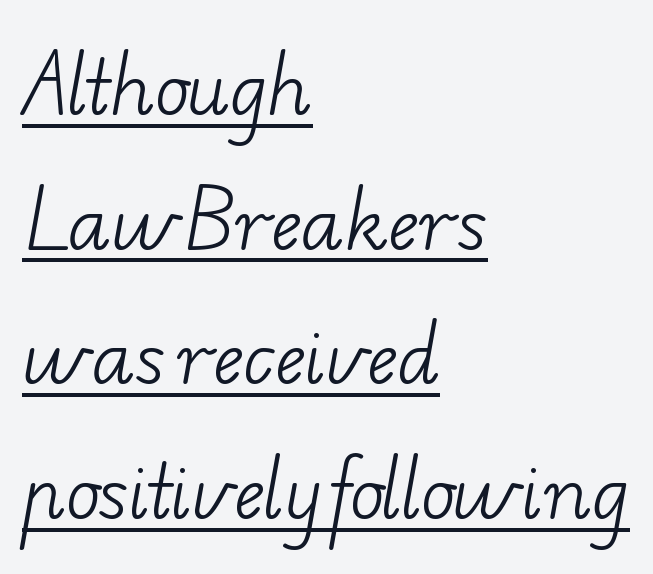
Each word holds together tightly as a unit, with standard inter-letter gaps. Students, observe the line beneath the letters — that is underlining. The face used here is proportionally spaced, like ordinary book or web type. Is this a heavy cut? Hardly; it is regular or lighter. Examine the stroke ends and you'll spot serifs.
